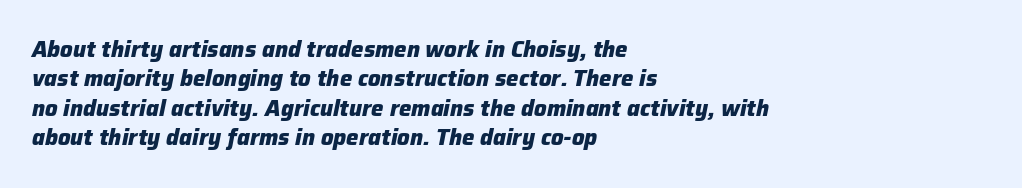
The image shows 22 px bold type, italic (leaning right); set left-aligned, normal line spacing (1.34x), normal letter spacing, not underlined.
